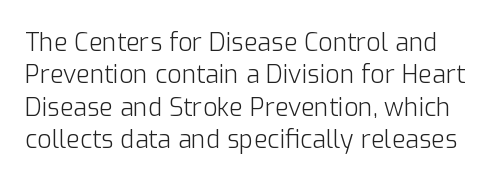
Compared with typical paragraphs, the rows here are spaced about the same. The passage shown has conventional tracking throughout. Each stroke keeps to a modest, everyday thickness or less. Clear beneath every line of the passage. Is there any slant? The stems are plumb.
